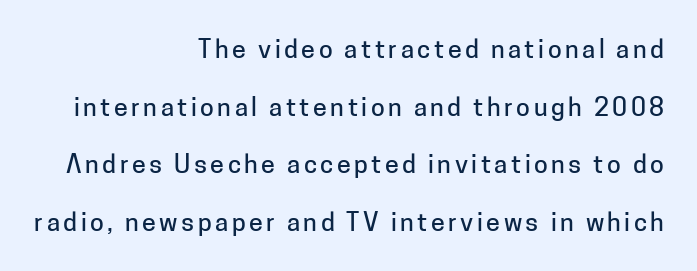
The setting favours the right margin, as signatures and pull-quotes sometimes do. A roman cut, with each character standing at attention. A typesetter would call this leading open, well beyond the default. Descender tails drop into unmarked territory.
